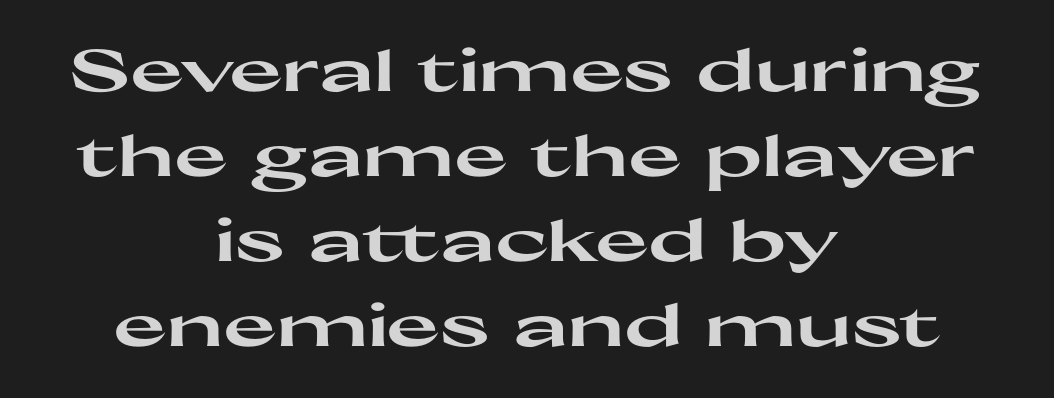
The image shows 57 px heavy, wide sans-serif type, upright; set centered, normal line spacing (1.49x), normal letter spacing, not underlined; high stroke contrast and a medium x-height.
